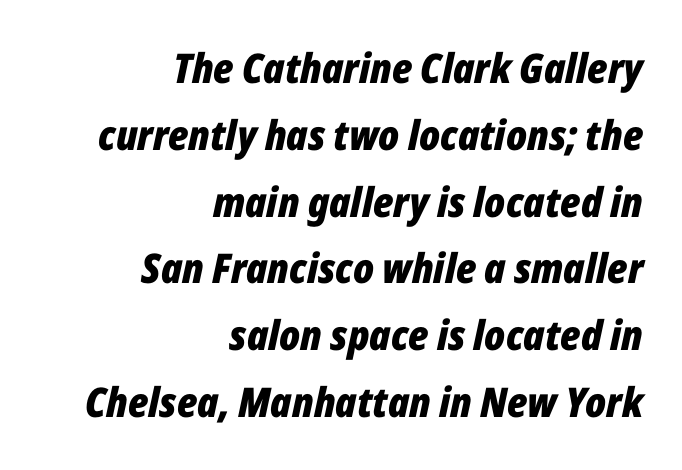
Q: Is the text bold? A: Yes.
Q: Is the text italic (slanted)? A: Yes, it leans right by about 12 degrees.
Q: Is the text underlined? A: No.
Q: How is the paragraph aligned? A: Right-aligned.
Q: Is the spacing between letters normal or unusually wide? A: Normal.
Q: Is the spacing between lines tight, normal or loose? A: Normal.
Q: Width (condensed, normal, or wide)? A: Condensed.
Q: Stroke contrast? A: Low.
Q: x-height? A: Medium.
Q: Monospaced? A: No.
